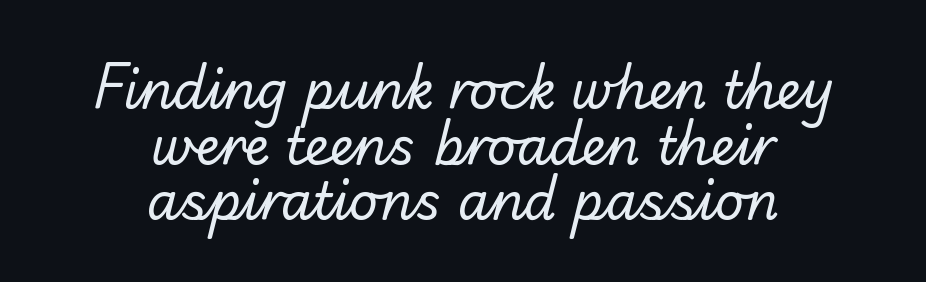
{"serif": "no", "bold": "no", "weight": "regular", "width": "normal", "stroke_contrast": "low", "x_height": "small", "monospaced": "no", "underline": "no", "align": "center", "line_spacing": "tight", "line_spacing_ratio": 1.09, "letter_spacing": "normal", "letter_spacing_em": 0.0, "glyph_px": 51}
